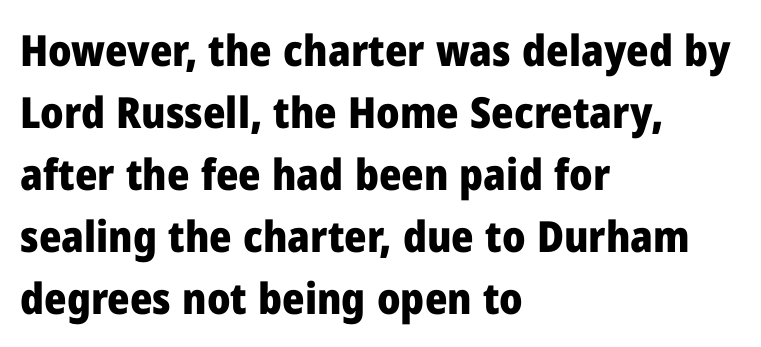
The image shows 43 px heavy sans-serif type, upright; set left-aligned, normal line spacing (1.44x), normal letter spacing, not underlined; low stroke contrast and a medium x-height.
